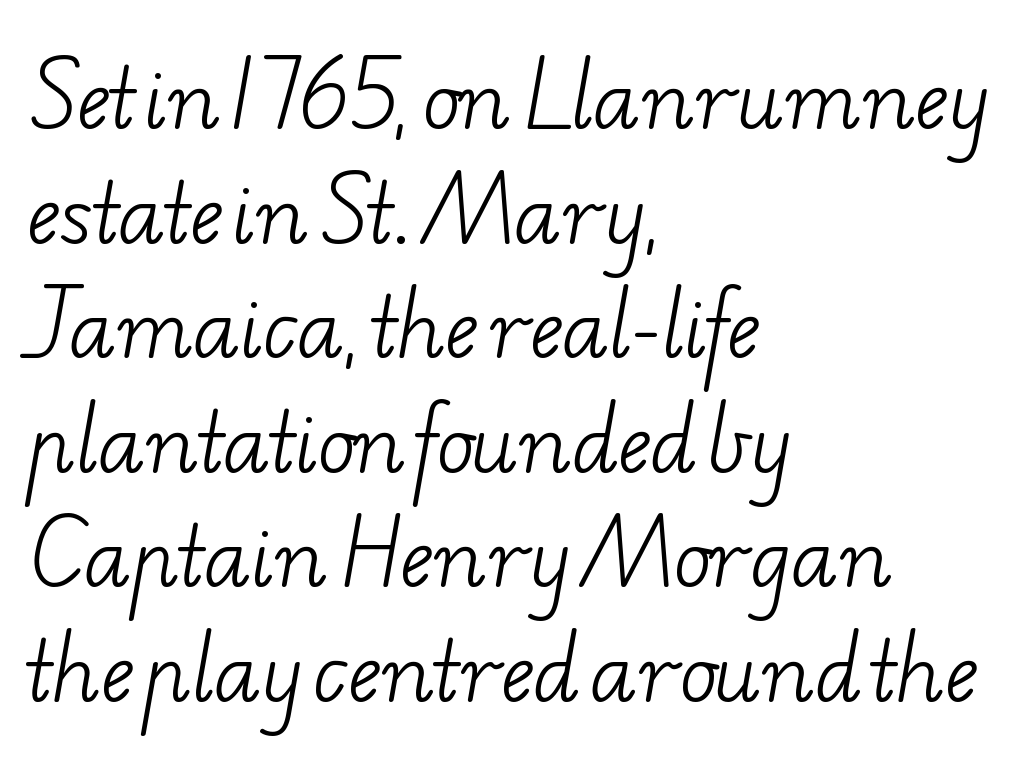
The image shows 79 px light, wide serif type; set left-aligned, normal line spacing (1.45x), normal letter spacing, not underlined; low stroke contrast and a small x-height.
